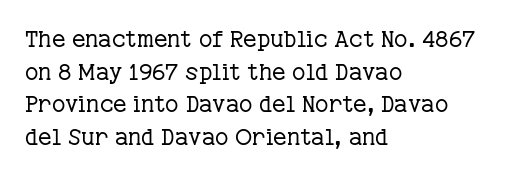
Q: Is the text bold? A: No.
Q: Is the text italic (slanted)? A: No, it is upright.
Q: Is the text underlined? A: No.
Q: How is the paragraph aligned? A: Left-aligned.
Q: Is the spacing between letters normal or unusually wide? A: Normal.
Q: Is the spacing between lines tight, normal or loose? A: Normal.
